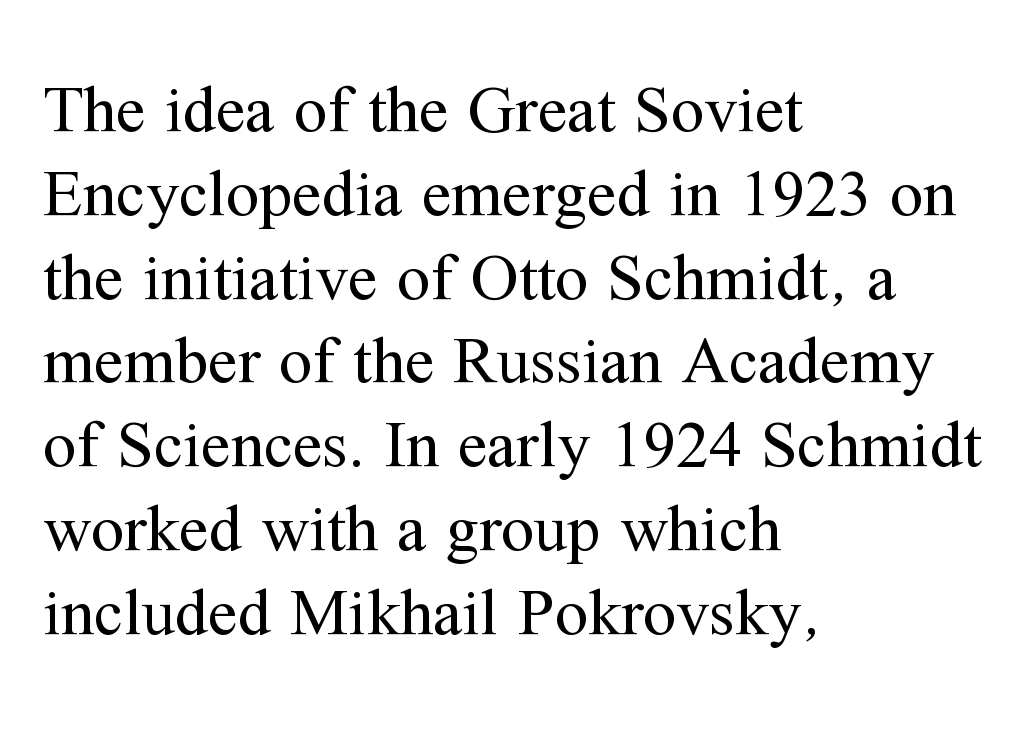
Q: Is the text bold? A: No.
Q: Is the text italic (slanted)? A: No, it is upright.
Q: Is the typeface a serif or a sans-serif typeface? A: Serif.
Q: Is the text underlined? A: No.
Q: How is the paragraph aligned? A: Left-aligned.
Q: Is the spacing between letters normal or unusually wide? A: Normal.
Q: Is the spacing between lines tight, normal or loose? A: Normal.
Q: Width (condensed, normal, or wide)? A: Normal.
Q: Stroke contrast? A: Medium.
Q: x-height? A: Medium.
Q: Monospaced? A: No.
